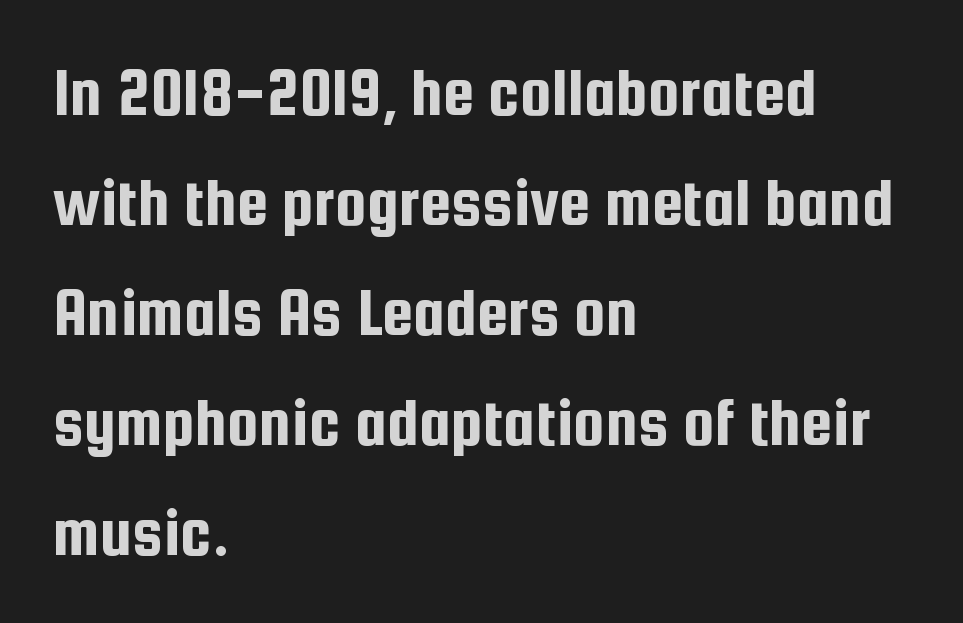
Type without underlining. The setting favours the left margin, as ordinary paragraphs usually do. What stands out about the letter spacing? Nothing — it is the standard amount. Each letter keeps its own natural width here, so spacing adapts to shape. Evenly set lines give the paragraph a standard silhouette. Designer's note — italics off, roman on.
